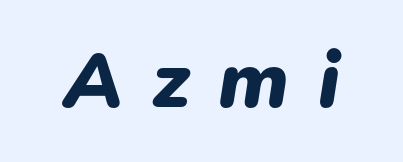
Q: Is the text bold? A: Yes.
Q: Is the text italic (slanted)? A: Yes, it leans right by about 9 degrees.
Q: Is the text underlined? A: No.
Q: Is the spacing between letters normal or unusually wide? A: Unusually wide.
Q: Width (condensed, normal, or wide)? A: Normal.
Q: Stroke contrast? A: Low.
Q: x-height? A: Medium.
Q: Monospaced? A: No.
